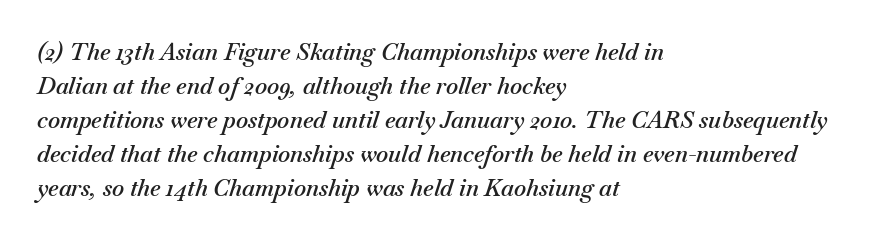
Q: Is the text bold? A: Semi-bold.
Q: Is the text italic (slanted)? A: Yes, it leans right by about 18 degrees.
Q: Is the text underlined? A: No.
Q: How is the paragraph aligned? A: Left-aligned.
Q: Is the spacing between letters normal or unusually wide? A: Normal.
Q: Is the spacing between lines tight, normal or loose? A: Normal.
